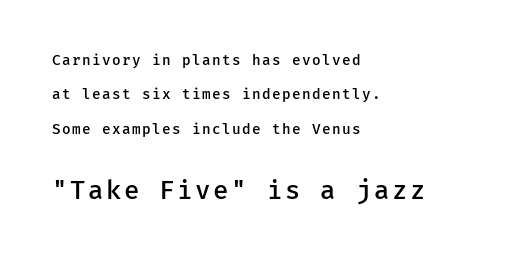
Q: Is the text bold? A: Semi-bold.
Q: Is the text italic (slanted)? A: No, it is upright.
Q: Is the text underlined? A: No.
Q: How is the paragraph aligned? A: Left-aligned.
Q: Is the spacing between lines tight, normal or loose? A: Loose.
Q: Which block of text is set in a larger size, the first (top) or the second (bottom)? A: The second (bottom) one.
